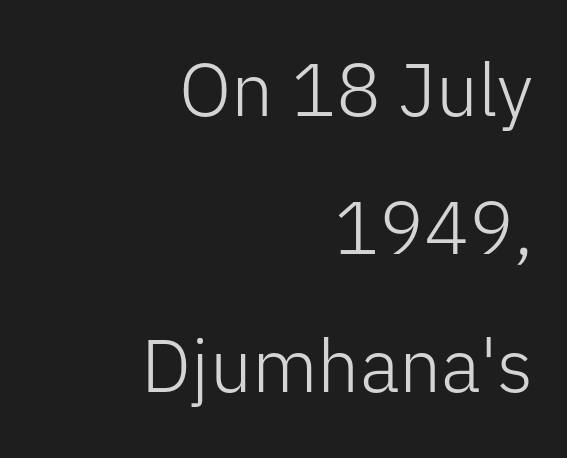
The space directly below the letters is spotless. Font category for this specimen: sans-serif. You could not count columns in this text — the font is proportionally spaced. Characters remain perfectly vertical along every line. Line ends are locked; line starts wander.
